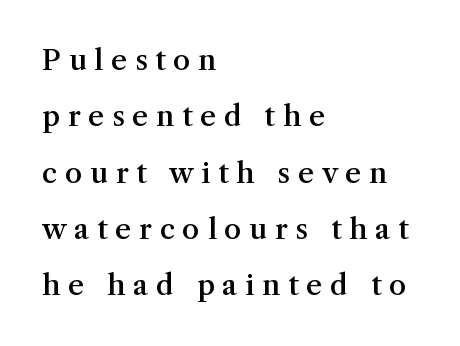
Observe the wide spacing: letters keep a clear distance from each other. The vertical gap from one line to the next is large. Typesetter's note: demi weight, one step under bold. Looks like regular typesetting: each glyph gets only the width it needs.
